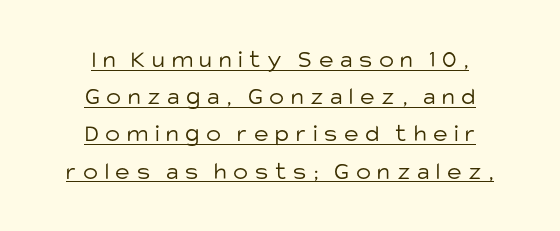
{"italic": "no", "bold": "no", "underline": "yes", "align": "center", "line_spacing": "normal", "line_spacing_ratio": 1.49, "letter_spacing": "wide", "letter_spacing_em": 0.27, "glyph_px": 25}
